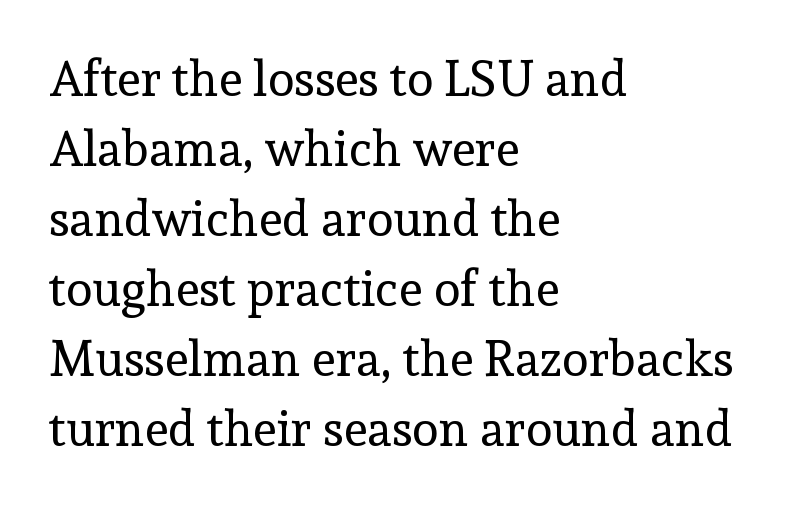
The image shows 49 px regular-weight serif type, upright; set left-aligned, normal line spacing (1.43x), normal letter spacing, not underlined; a medium x-height.
